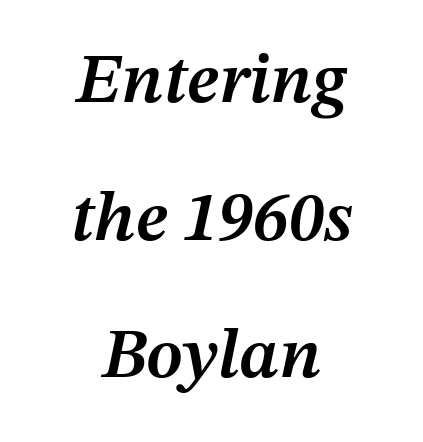
{"italic": "yes", "lean": "right", "slant_degrees": 12, "bold": "semi", "weight": "semibold", "width": "normal", "stroke_contrast": "medium", "x_height": "medium", "monospaced": "no", "underline": "no", "align": "center", "line_spacing": "loose", "line_spacing_ratio": 1.94, "letter_spacing": "normal", "letter_spacing_em": 0.0, "glyph_px": 71}
